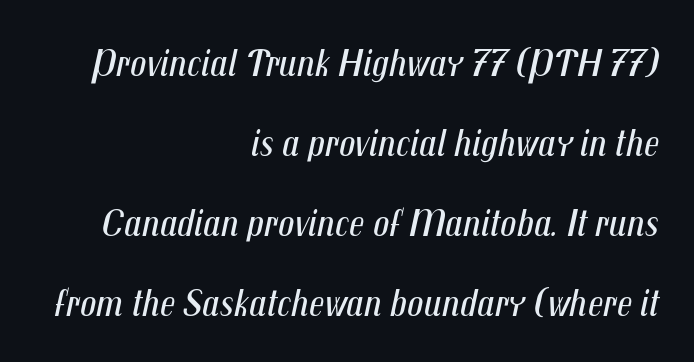
Where is the straight margin? On the right. Underlining? Definitely not there. These lines keep a tight, regular rhythm from letter to letter. The strokes are not fattened; the text isn't bold. These lines were composed using italics. Horizontal bands of white between lines are thick stripes.
